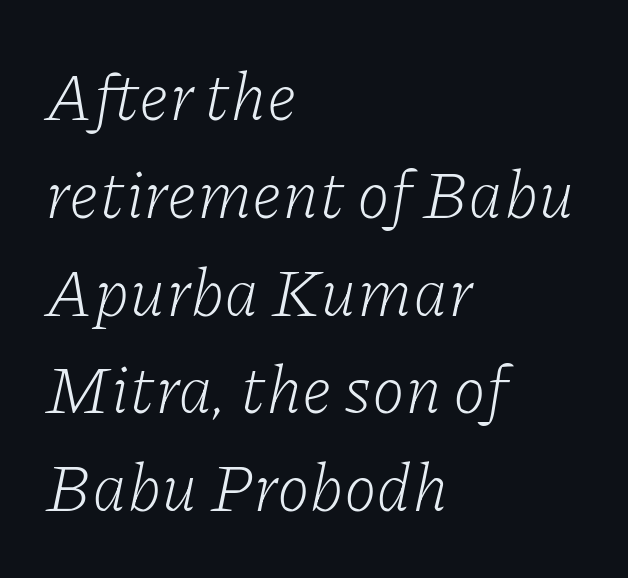
{"serif": "yes", "italic": "yes", "lean": "right", "slant_degrees": 11, "bold": "no", "weight": "light", "width": "normal", "stroke_contrast": "low", "x_height": "medium", "monospaced": "no", "underline": "no", "align": "left", "line_spacing": "normal", "line_spacing_ratio": 1.46, "letter_spacing": "normal", "letter_spacing_em": 0.0, "glyph_px": 67}
